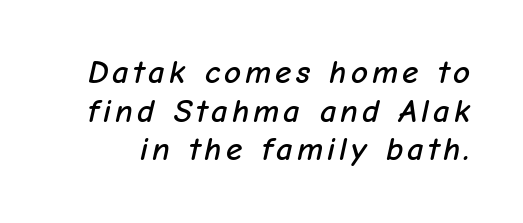
Q: Is the text italic (slanted)? A: Yes, it leans right by about 12 degrees.
Q: Is the text underlined? A: No.
Q: Width (condensed, normal, or wide)? A: Normal.
Q: Stroke contrast? A: Low.
Q: x-height? A: Medium.
Q: Monospaced? A: No.
